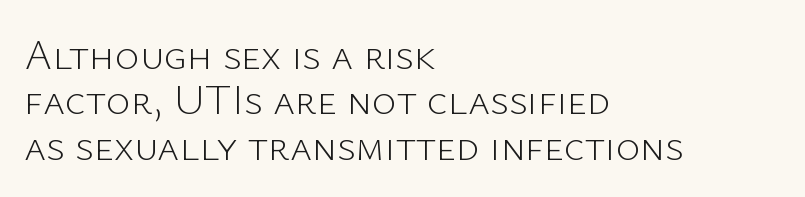
{"serif": "no", "italic": "no", "bold": "no", "weight": "light", "width": "normal", "stroke_contrast": "low", "x_height": "medium", "monospaced": "no", "underline": "no", "align": "left", "line_spacing": "tight", "line_spacing_ratio": 1.08, "letter_spacing": "normal", "letter_spacing_em": 0.0, "glyph_px": 42}
